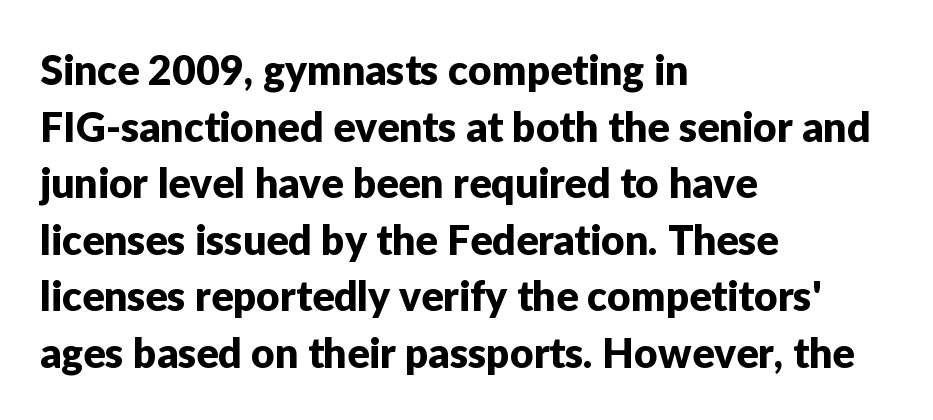
Q: Is the text italic (slanted)? A: No, it is upright.
Q: Is the typeface a serif or a sans-serif typeface? A: Sans-serif.
Q: Is the text underlined? A: No.
Q: How is the paragraph aligned? A: Left-aligned.
Q: Is the spacing between letters normal or unusually wide? A: Normal.
Q: Is the spacing between lines tight, normal or loose? A: Normal.
Q: Width (condensed, normal, or wide)? A: Normal.
Q: Stroke contrast? A: Low.
Q: x-height? A: Medium.
Q: Monospaced? A: No.
